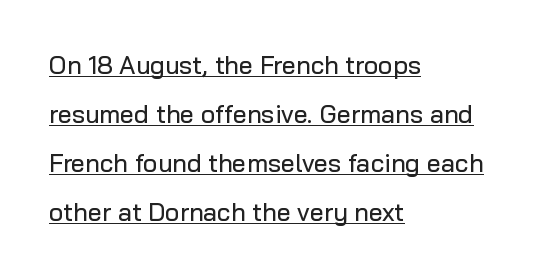
The image shows 25 px text type, upright; set left-aligned, loose line spacing (1.96x), normal letter spacing, underlined.
